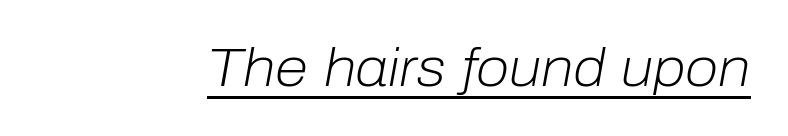
Q: Is the text bold? A: No.
Q: Is the text italic (slanted)? A: Yes, it leans right by about 10 degrees.
Q: Is the text underlined? A: Yes.
Q: Is the spacing between letters normal or unusually wide? A: Normal.
Q: Width (condensed, normal, or wide)? A: Normal.
Q: Stroke contrast? A: Low.
Q: x-height? A: Medium.
Q: Monospaced? A: No.
